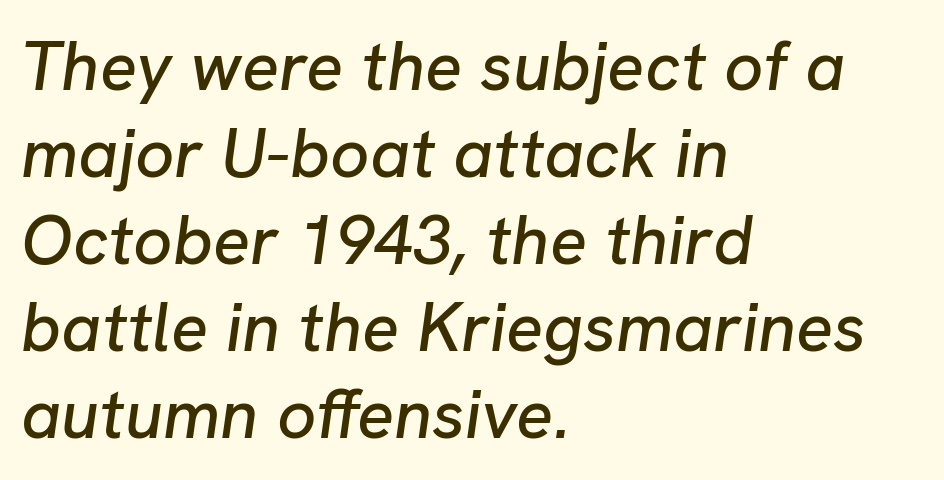
The image shows 69 px text type, italic (leaning right); set left-aligned, normal line spacing (1.26x), normal letter spacing, not underlined; low stroke contrast and a medium x-height.
